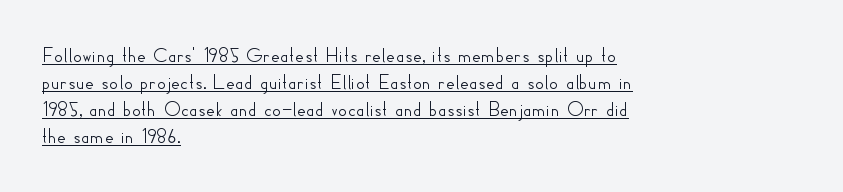
The image shows 22 px text type, upright; set left-aligned, line spacing 1.23x, normal letter spacing, underlined.
